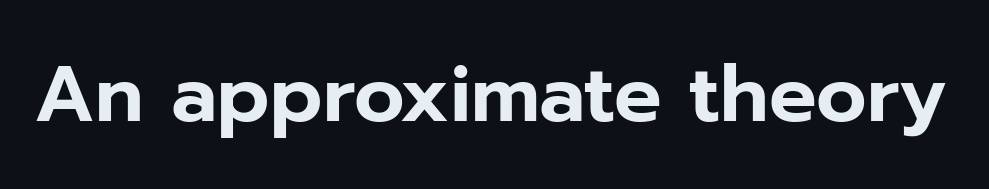
The image shows 79 px sans-serif type, upright; set normal letter spacing, not underlined; low stroke contrast and a medium x-height.
